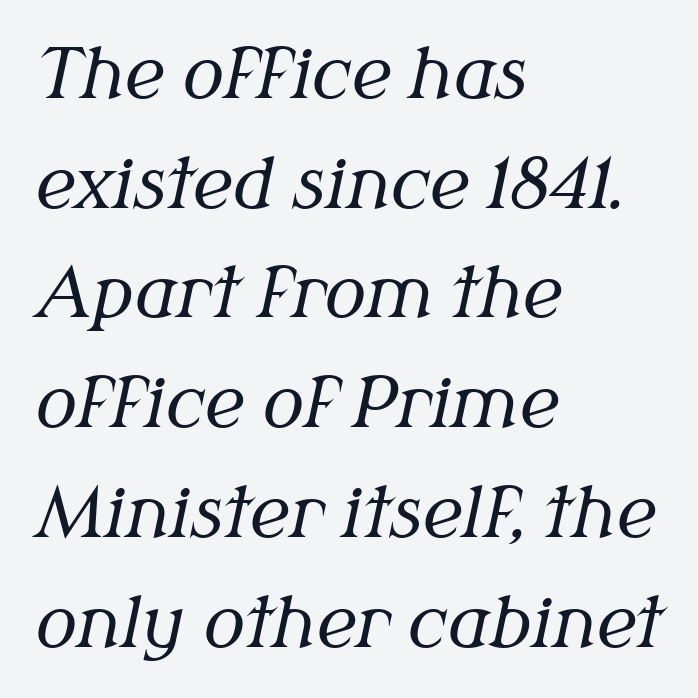
Q: Is the text bold? A: No.
Q: Is the text italic (slanted)? A: Yes, it leans right by about 12 degrees.
Q: Is the typeface a serif or a sans-serif typeface? A: Serif.
Q: Is the text underlined? A: No.
Q: How is the paragraph aligned? A: Left-aligned.
Q: Is the spacing between letters normal or unusually wide? A: Normal.
Q: Is the spacing between lines tight, normal or loose? A: Normal.
Q: Width (condensed, normal, or wide)? A: Normal.
Q: Stroke contrast? A: Medium.
Q: x-height? A: Medium.
Q: Monospaced? A: No.
